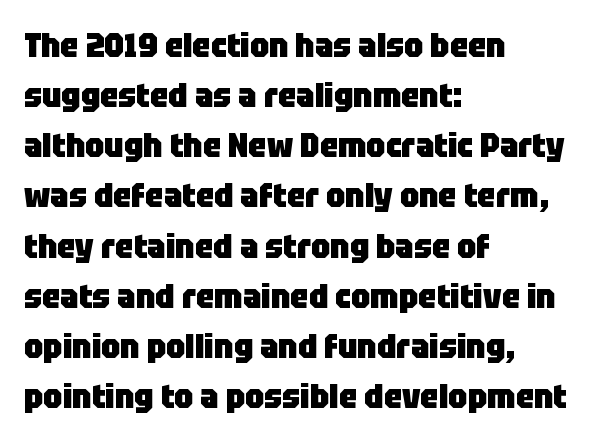
{"serif": "no", "italic": "no", "bold": "yes", "weight": "heavy", "width": "normal", "stroke_contrast": "low", "x_height": "large", "monospaced": "no", "underline": "no", "align": "left", "line_spacing": "normal", "line_spacing_ratio": 1.52, "letter_spacing": "normal", "letter_spacing_em": 0.0, "glyph_px": 33}
